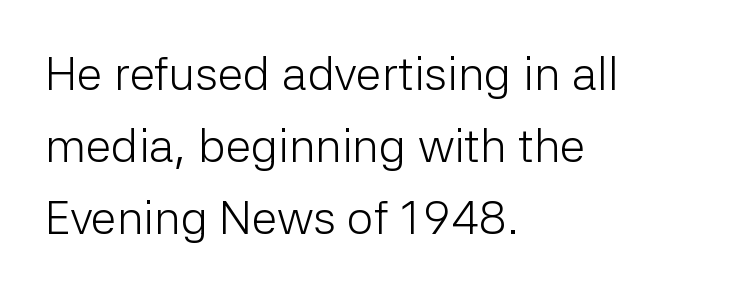
{"serif": "no", "italic": "no", "bold": "no", "weight": "light", "width": "normal", "stroke_contrast": "low", "x_height": "medium", "monospaced": "no", "underline": "no", "align": "left", "line_spacing": "normal", "line_spacing_ratio": 1.53, "letter_spacing": "normal", "letter_spacing_em": 0.0, "glyph_px": 47}
